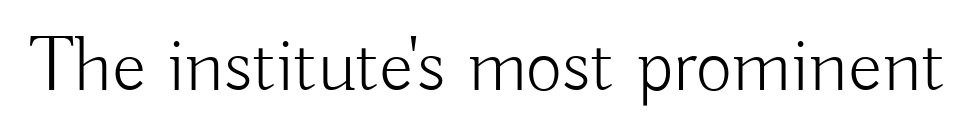
The typesetting does not lean heavy: it is not bold. Unlike italic type, these characters show no tilt at all. Default kerning and tracking; the words read as compact shapes. Unlike a traditional serif, this face leaves its strokes unadorned. Descender tails drop into unmarked territory.
